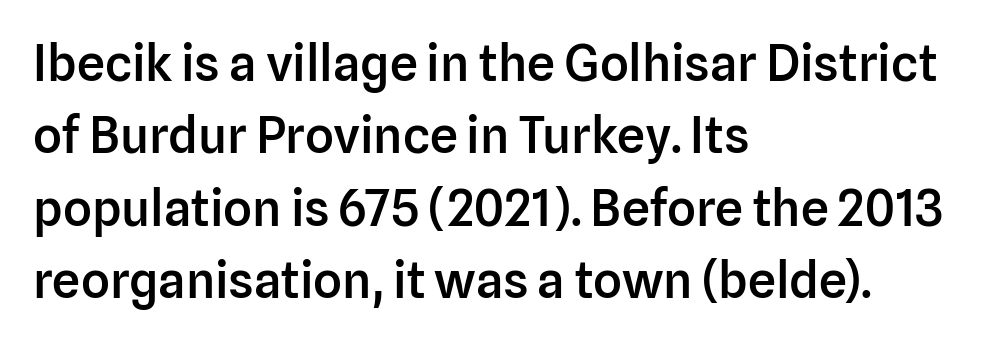
The image shows 50 px semibold sans-serif type, upright; set left-aligned, normal line spacing (1.45x), normal letter spacing, not underlined; low stroke contrast and a medium x-height.
